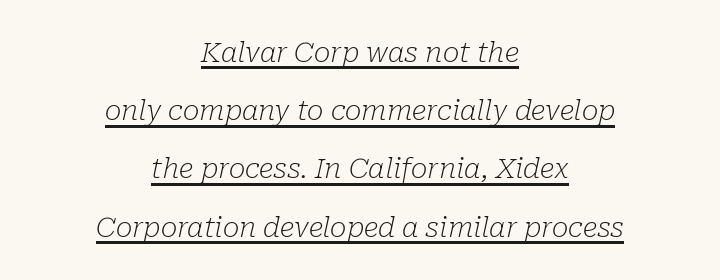
Q: Is the text bold? A: No.
Q: Is the text italic (slanted)? A: Yes, it leans right by about 10 degrees.
Q: Is the typeface a serif or a sans-serif typeface? A: Serif.
Q: Is the text underlined? A: Yes.
Q: How is the paragraph aligned? A: Centered.
Q: Is the spacing between letters normal or unusually wide? A: Normal.
Q: Is the spacing between lines tight, normal or loose? A: Loose.
Q: Width (condensed, normal, or wide)? A: Normal.
Q: Stroke contrast? A: Low.
Q: x-height? A: Medium.
Q: Monospaced? A: No.
